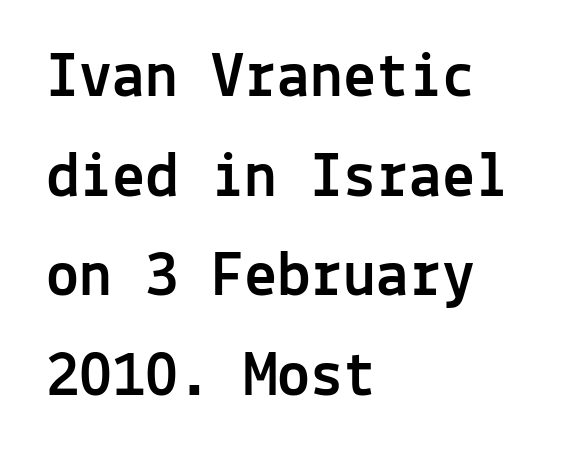
Caption: multi-line text, flush left, ragged right. Notice how the stems are strictly vertical — no italics here. Each word holds together tightly as a unit, with standard inter-letter gaps. Has an underline been added? It has not. Is this a fixed-width face? Yes — each glyph sits in an identical cell.
